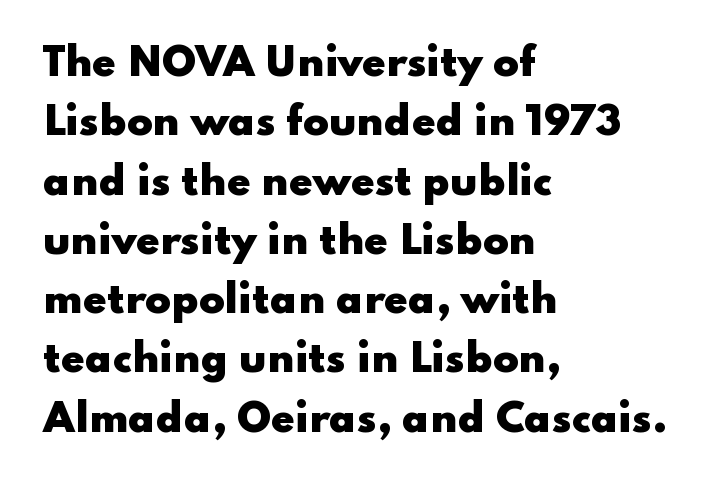
Q: Is the text bold? A: Yes.
Q: Is the text italic (slanted)? A: No, it is upright.
Q: Is the typeface a serif or a sans-serif typeface? A: Sans-serif.
Q: Is the text underlined? A: No.
Q: How is the paragraph aligned? A: Left-aligned.
Q: Is the spacing between letters normal or unusually wide? A: Normal.
Q: Is the spacing between lines tight, normal or loose? A: Normal.
Q: Width (condensed, normal, or wide)? A: Wide.
Q: Stroke contrast? A: Low.
Q: x-height? A: Small.
Q: Monospaced? A: No.
